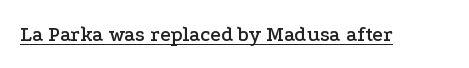
Students, note that the glyphs here touch the page at normal intervals. Does a line run under the words? Yes, clearly. Designer's note — italics off, roman on.
